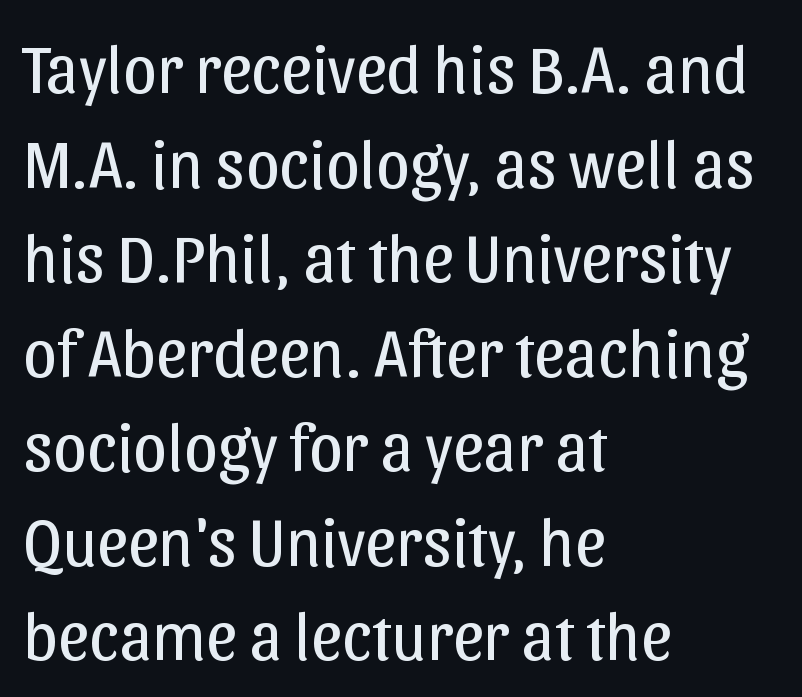
The image shows 68 px regular-weight sans-serif type, upright; set left-aligned, normal line spacing (1.39x), normal letter spacing, not underlined; low stroke contrast and a medium x-height.
